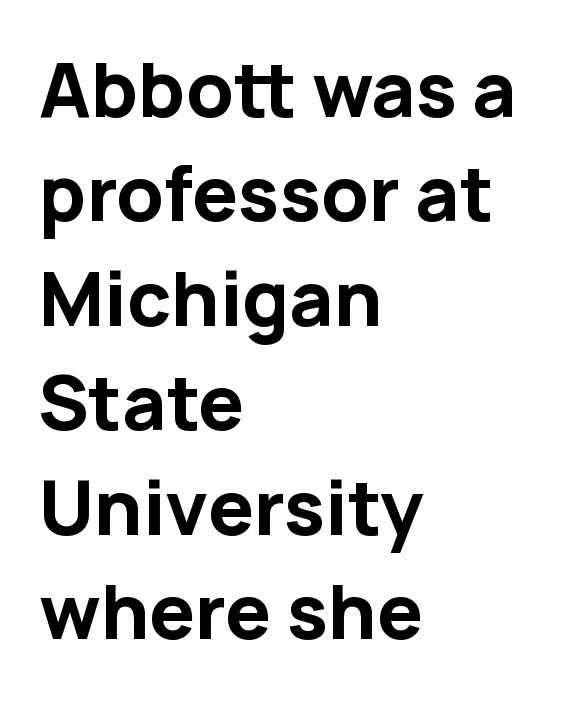
Q: Is the text bold? A: Yes.
Q: Is the text italic (slanted)? A: No, it is upright.
Q: Is the typeface a serif or a sans-serif typeface? A: Sans-serif.
Q: Is the text underlined? A: No.
Q: How is the paragraph aligned? A: Left-aligned.
Q: Is the spacing between letters normal or unusually wide? A: Normal.
Q: Is the spacing between lines tight, normal or loose? A: Normal.
Q: Width (condensed, normal, or wide)? A: Normal.
Q: Stroke contrast? A: Low.
Q: x-height? A: Medium.
Q: Monospaced? A: No.
